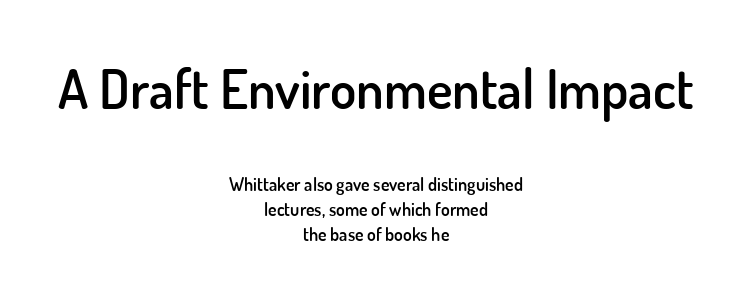
Q: Is the text bold? A: Semi-bold.
Q: Is the text italic (slanted)? A: No, it is upright.
Q: Is the typeface a serif or a sans-serif typeface? A: Sans-serif.
Q: Is the text underlined? A: No.
Q: How is the paragraph aligned? A: Centered.
Q: Is the spacing between letters normal or unusually wide? A: Normal.
Q: Is the spacing between lines tight, normal or loose? A: Normal.
Q: Which block of text is set in a larger size, the first (top) or the second (bottom)? A: The first (top) one.
Q: Width (condensed, normal, or wide)? A: Normal.
Q: Stroke contrast? A: Low.
Q: x-height? A: Small.
Q: Monospaced? A: No.
